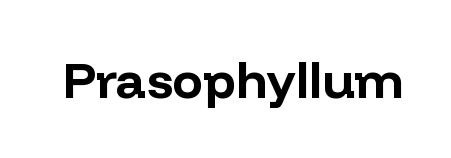
Q: Is the text bold? A: Yes.
Q: Is the text italic (slanted)? A: No, it is upright.
Q: Is the typeface a serif or a sans-serif typeface? A: Sans-serif.
Q: Is the text underlined? A: No.
Q: Is the spacing between letters normal or unusually wide? A: Normal.
Q: Width (condensed, normal, or wide)? A: Normal.
Q: Stroke contrast? A: Low.
Q: x-height? A: Medium.
Q: Monospaced? A: No.
